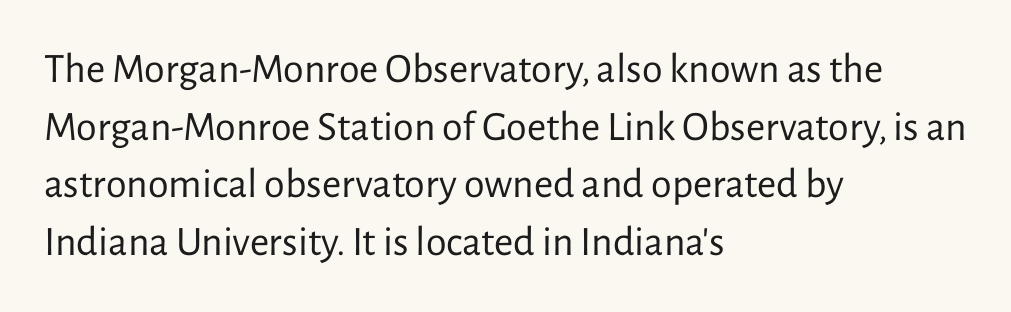
{"serif": "no", "italic": "no", "bold": "no", "weight": "regular", "width": "normal", "stroke_contrast": "low", "x_height": "medium", "monospaced": "no", "underline": "no", "align": "left", "line_spacing": "normal", "line_spacing_ratio": 1.37, "letter_spacing": "normal", "letter_spacing_em": 0.0, "glyph_px": 42}
